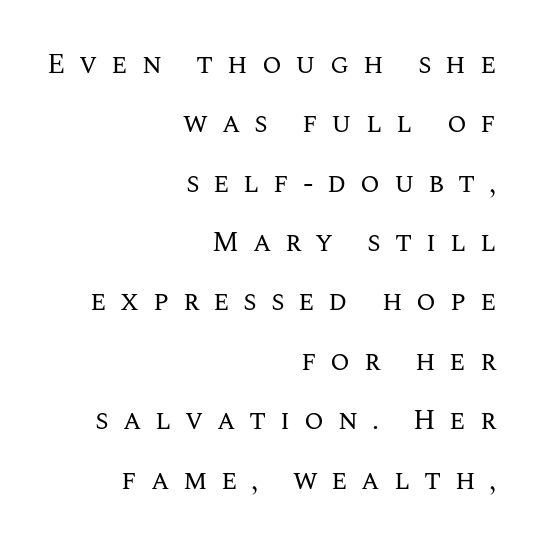
Q: Is the text bold? A: No.
Q: Is the text italic (slanted)? A: No, it is upright.
Q: Is the text underlined? A: No.
Q: How is the paragraph aligned? A: Right-aligned.
Q: Is the spacing between letters normal or unusually wide? A: Unusually wide.
Q: Is the spacing between lines tight, normal or loose? A: Loose.
Q: Width (condensed, normal, or wide)? A: Normal.
Q: Stroke contrast? A: Medium.
Q: x-height? A: Large.
Q: Monospaced? A: No.
